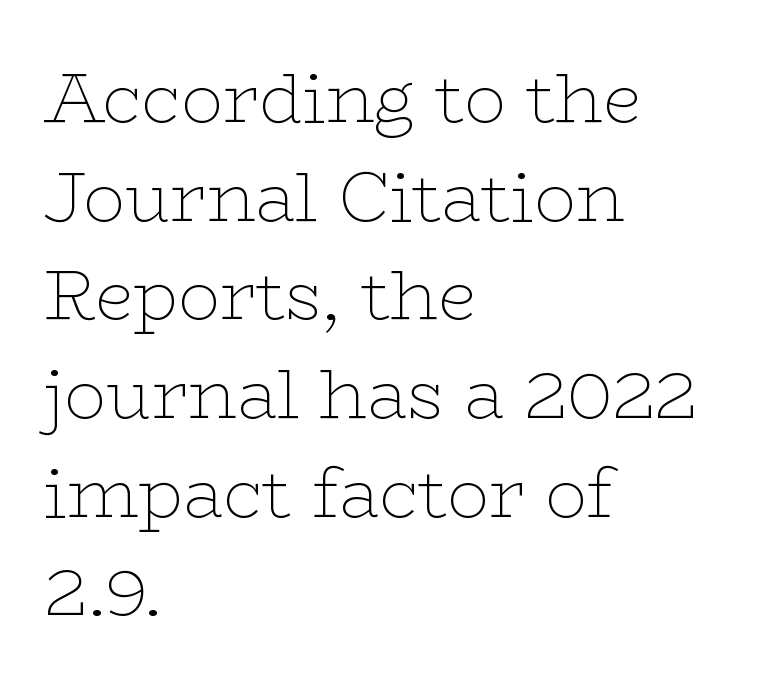
Proportional: the letters do not fall into vertical columns. A light-to-regular cut is what we see here. Designer's note — italics off, roman on. The type is set solid horizontally, with unmodified tracking. One-word summary of the alignment: left.
